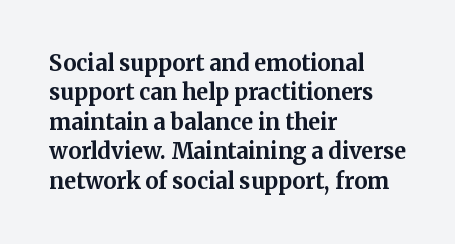
The vertical gap from one line to the next is medium. The rendering uses a bold face; every stroke is thick and dark. When letters stand straight like this, we call the style roman or upright. A typesetter would call this zero additional tracking.
